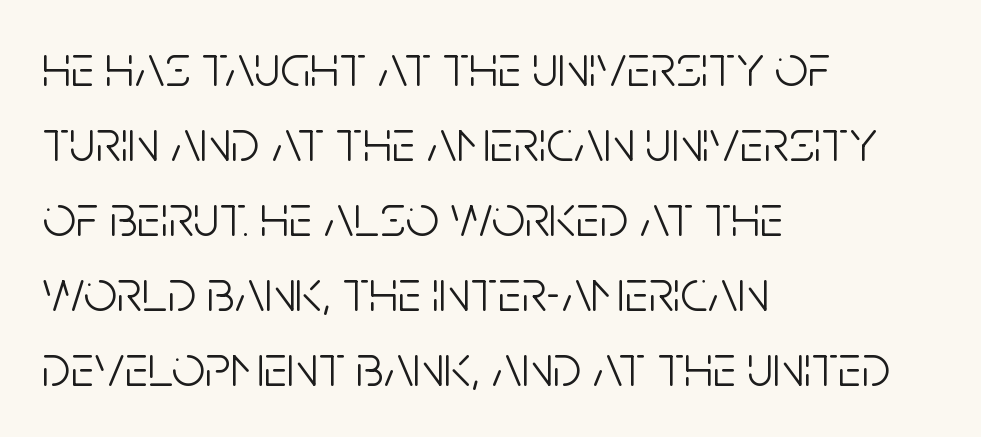
Is there any slant? The stems are plumb. The letterforms sit shoulder to shoulder at normal distance. Compared with typical paragraphs, the rows here are spaced about the same. No word sits above an underline. The letters look calm and open, with moderate or lighter stems.
